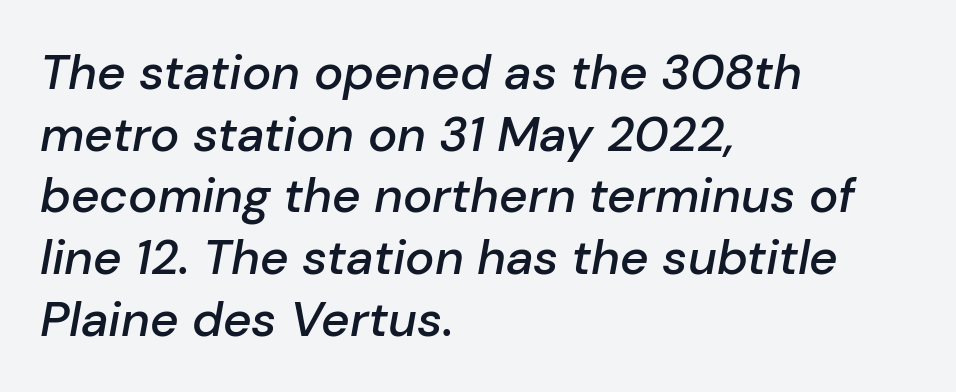
Q: Is the text bold? A: Semi-bold.
Q: Is the text italic (slanted)? A: Yes, it leans right by about 10 degrees.
Q: Is the text underlined? A: No.
Q: How is the paragraph aligned? A: Left-aligned.
Q: Is the spacing between letters normal or unusually wide? A: Normal.
Q: Is the spacing between lines tight, normal or loose? A: Normal.
Q: Width (condensed, normal, or wide)? A: Normal.
Q: Stroke contrast? A: Low.
Q: x-height? A: Medium.
Q: Monospaced? A: No.
